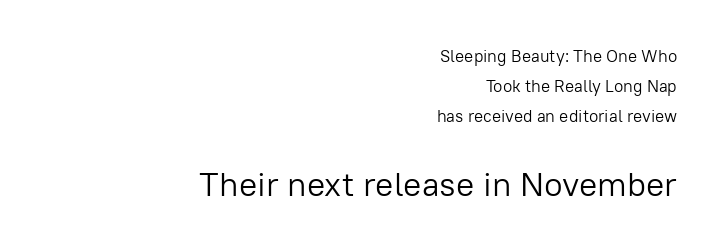
Q: Is the text bold? A: No.
Q: Is the text italic (slanted)? A: No, it is upright.
Q: Is the typeface a serif or a sans-serif typeface? A: Sans-serif.
Q: Is the text underlined? A: No.
Q: How is the paragraph aligned? A: Right-aligned.
Q: Is the spacing between letters normal or unusually wide? A: Normal.
Q: Which block of text is set in a larger size, the first (top) or the second (bottom)? A: The second (bottom) one.
Q: Width (condensed, normal, or wide)? A: Normal.
Q: Stroke contrast? A: Low.
Q: x-height? A: Medium.
Q: Monospaced? A: No.
